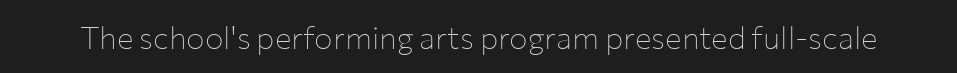
{"serif": "no", "italic": "no", "bold": "no", "weight": "thin", "width": "normal", "stroke_contrast": "low", "x_height": "medium", "monospaced": "no", "underline": "no", "letter_spacing": "normal", "letter_spacing_em": 0.0, "glyph_px": 31}
